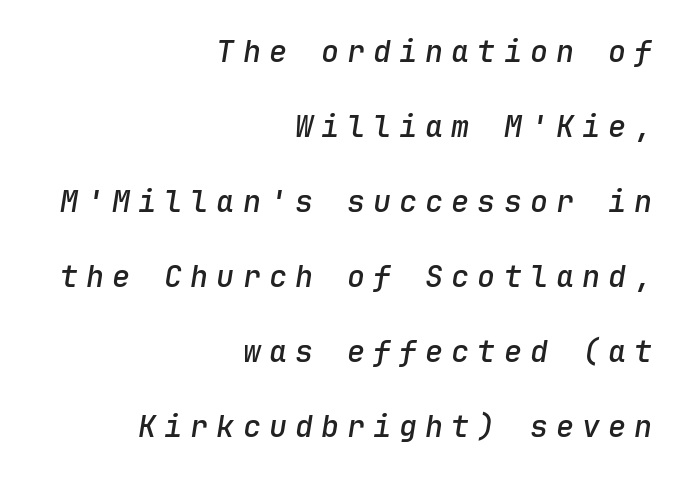
The specimen reads as italic at a glance. Honestly, there is no underline to notice here at all. The paragraph shown leans on its right margin. Honestly, the rows look like they've been pulled way apart. Display-style spreading of the glyphs; the letterfit is very open. Does the weight exceed regular? Yes, but only to semibold.
